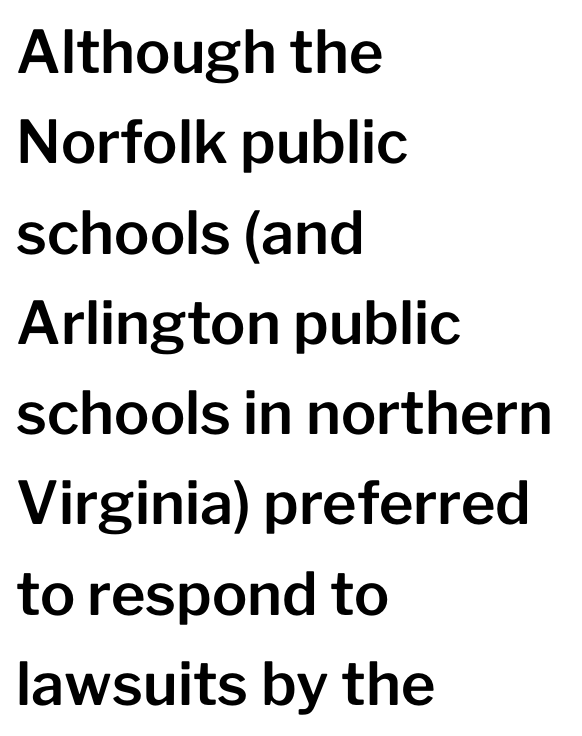
Varying glyph widths throughout — classic text-font behaviour. Horizontally, the lines are justified to the leading edge only. The strip under each line holds only bare page. This rendering leaves character spacing at its baseline value. Summary of vertical rhythm: regular, with standard interline spacing. In terms of posture, this sample is upright.
